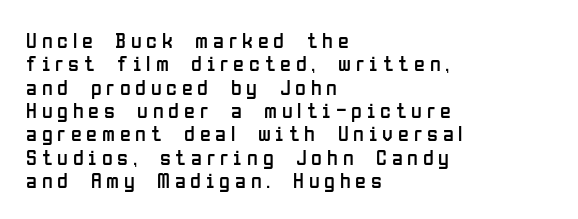
The image shows 22 px text type, upright; set left-aligned, tight line spacing (1.06x), unusually wide letter spacing (+0.22 em), not underlined.
